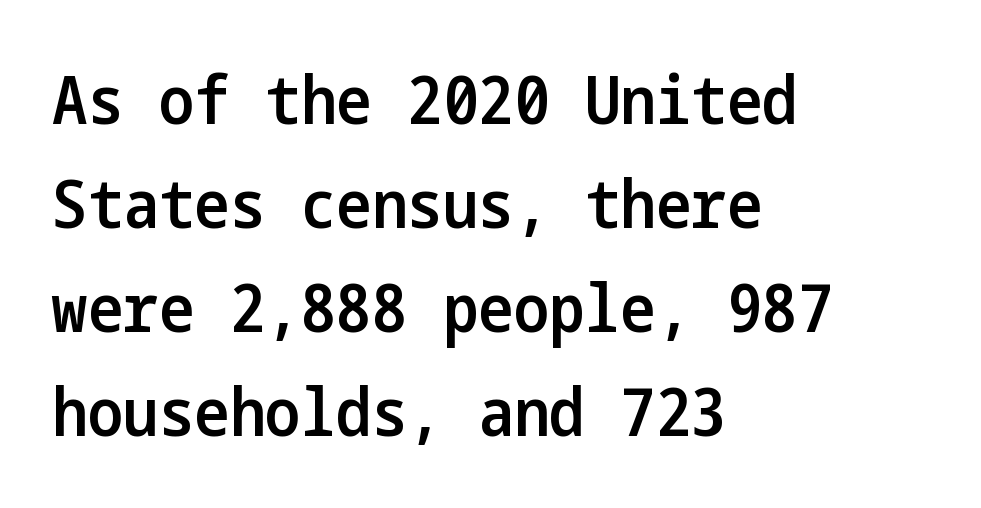
{"serif": "no", "italic": "no", "bold": "semi", "weight": "semibold", "width": "condensed", "stroke_contrast": "low", "x_height": "medium", "underline": "no", "align": "left", "line_spacing": "normal", "line_spacing_ratio": 1.55, "letter_spacing": "normal", "letter_spacing_em": 0.0, "glyph_px": 67}
